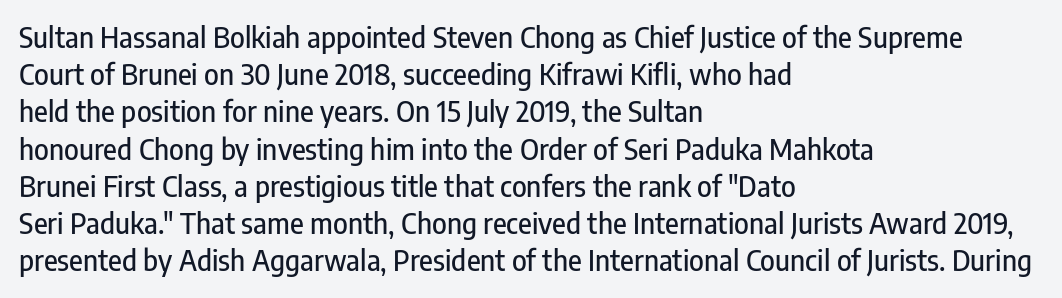
No extra tracking has been applied to these lines. You could not count columns in this text — the font is proportionally spaced. In terms of leading, this rendering sits right in the middle. Quick note: not italic, upright.
